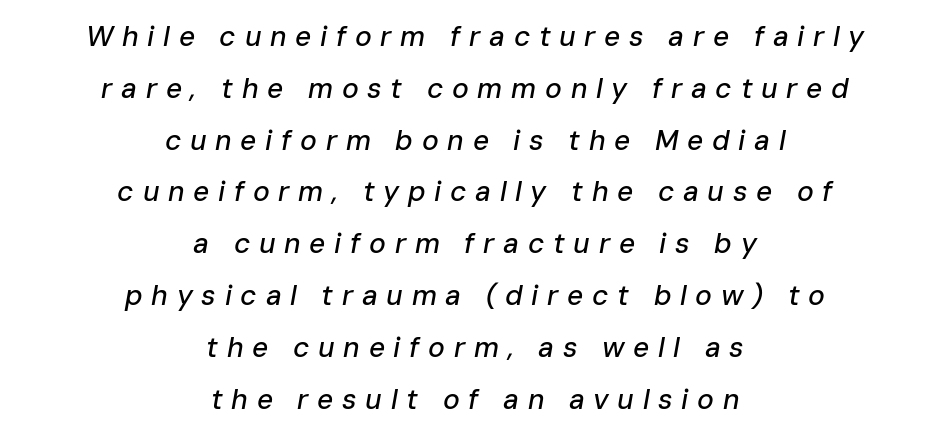
Q: Is the text italic (slanted)? A: Yes, it leans right by about 10 degrees.
Q: Is the text underlined? A: No.
Q: How is the paragraph aligned? A: Centered.
Q: Is the spacing between letters normal or unusually wide? A: Unusually wide.
Q: Width (condensed, normal, or wide)? A: Normal.
Q: Stroke contrast? A: Low.
Q: x-height? A: Medium.
Q: Monospaced? A: No.
